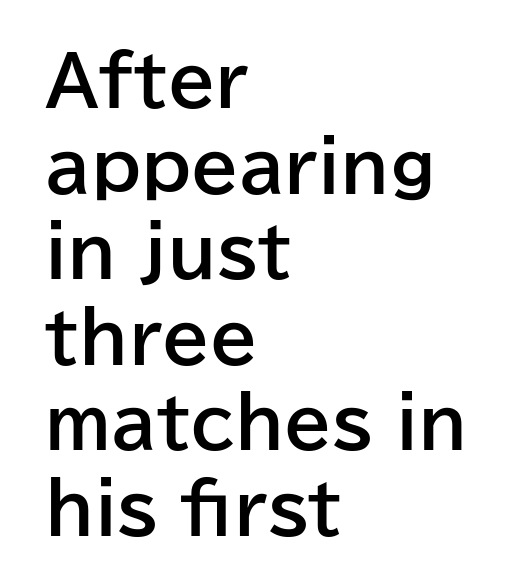
{"serif": "no", "italic": "no", "bold": "yes", "weight": "bold", "width": "normal", "stroke_contrast": "low", "x_height": "medium", "monospaced": "no", "underline": "no", "align": "left", "line_spacing_ratio": 1.24, "letter_spacing": "normal", "letter_spacing_em": 0.0, "glyph_px": 69}
